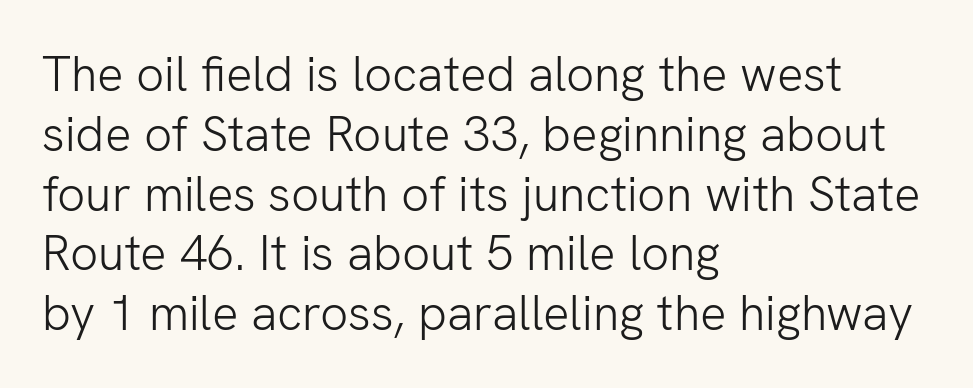
Q: Is the text bold? A: No.
Q: Is the text italic (slanted)? A: No, it is upright.
Q: Is the typeface a serif or a sans-serif typeface? A: Sans-serif.
Q: Is the text underlined? A: No.
Q: How is the paragraph aligned? A: Left-aligned.
Q: Is the spacing between letters normal or unusually wide? A: Normal.
Q: Width (condensed, normal, or wide)? A: Normal.
Q: Stroke contrast? A: Low.
Q: x-height? A: Medium.
Q: Monospaced? A: No.
